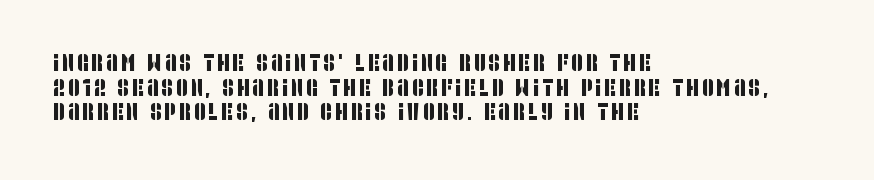
Honestly, the rows look squashed on top of each other. Beneath every word, the page is bare. The rag falls on the right side of this text block.
